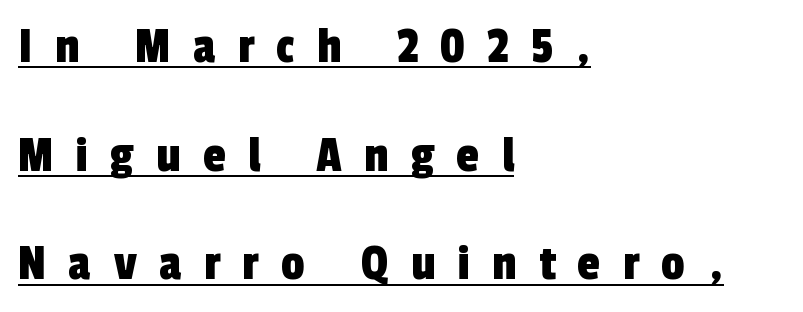
Q: Is the typeface a serif or a sans-serif typeface? A: Sans-serif.
Q: Is the text underlined? A: Yes.
Q: How is the paragraph aligned? A: Left-aligned.
Q: Is the spacing between letters normal or unusually wide? A: Unusually wide.
Q: Is the spacing between lines tight, normal or loose? A: Loose.
Q: Width (condensed, normal, or wide)? A: Condensed.
Q: x-height? A: Medium.
Q: Monospaced? A: No.
